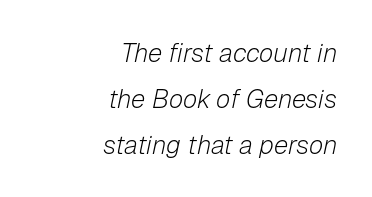
{"italic": "yes", "lean": "right", "slant_degrees": 12, "bold": "no", "underline": "no", "align": "right", "line_spacing_ratio": 1.76, "letter_spacing": "normal", "letter_spacing_em": 0.0, "glyph_px": 26}
